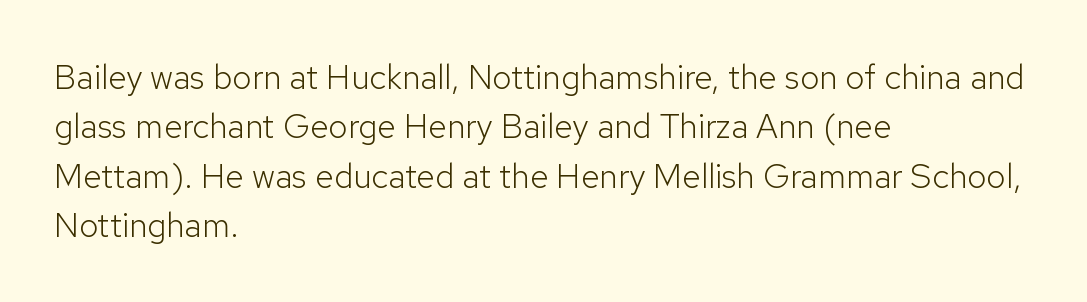
Q: Is the text bold? A: No.
Q: Is the text italic (slanted)? A: No, it is upright.
Q: Is the typeface a serif or a sans-serif typeface? A: Sans-serif.
Q: Is the text underlined? A: No.
Q: How is the paragraph aligned? A: Left-aligned.
Q: Is the spacing between letters normal or unusually wide? A: Normal.
Q: Is the spacing between lines tight, normal or loose? A: Normal.
Q: Width (condensed, normal, or wide)? A: Normal.
Q: Stroke contrast? A: Low.
Q: x-height? A: Medium.
Q: Monospaced? A: No.
